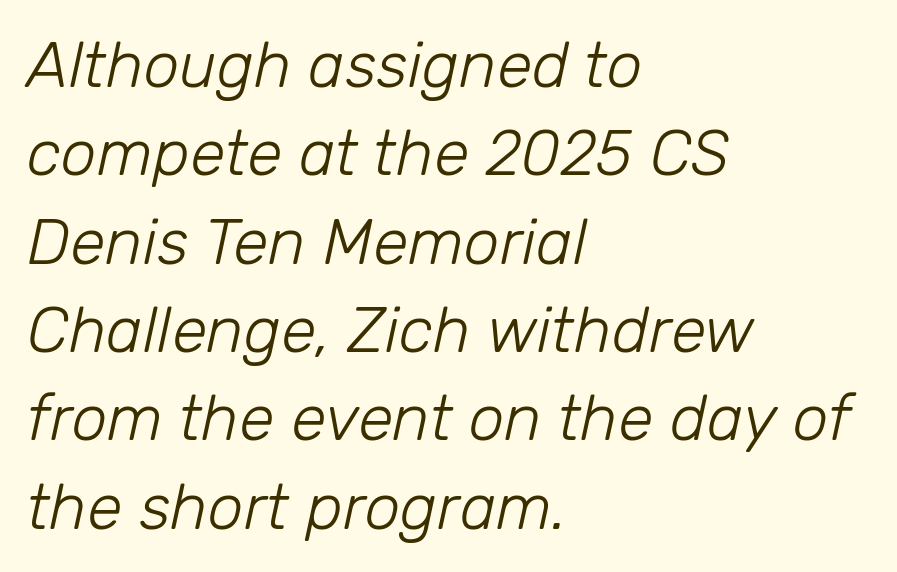
Spacing verdict: proportional, widths tailored to each character. The typesetting does not lean heavy: it is not bold. Each new line begins a customary step beneath the previous one. Nothing unusual about the tracking: characters are spaced as the font intends. Which margin do the lines hug? The left one — the right edge is uneven.
